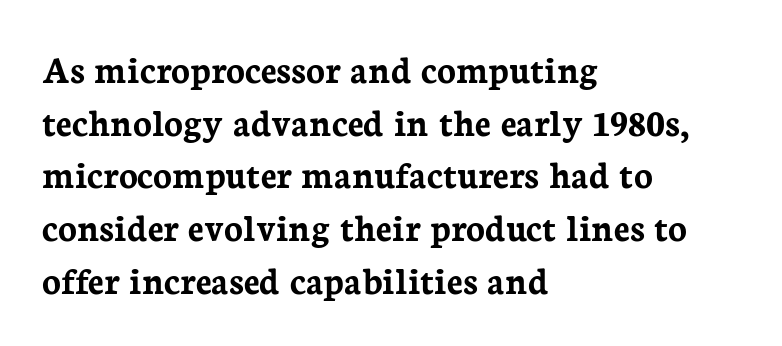
Designer's note — italics off, roman on. In terms of weight, the rendering is a true, heavy bold. Horizontal alignment here is leftward, the default for most running prose. This sample uses plain, unmodified letter spacing. This is serif lettering, the kind often seen in printed books.
